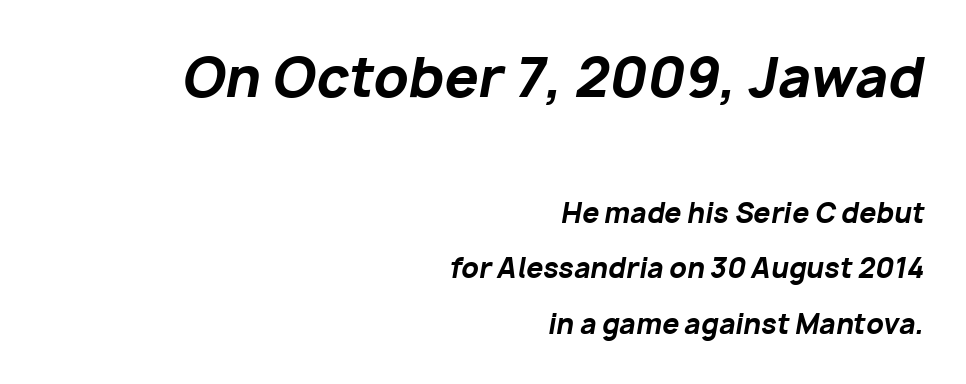
{"italic": "yes", "lean": "right", "slant_degrees": 10, "bold": "yes", "weight": "bold", "width": "normal", "stroke_contrast": "low", "x_height": "medium", "monospaced": "no", "underline": "no", "align": "right", "line_spacing": "loose", "line_spacing_ratio": 2.04, "letter_spacing": "normal", "letter_spacing_em": 0.0, "larger_block": "first", "size_ratio": 2.0, "glyph_px": 54}
